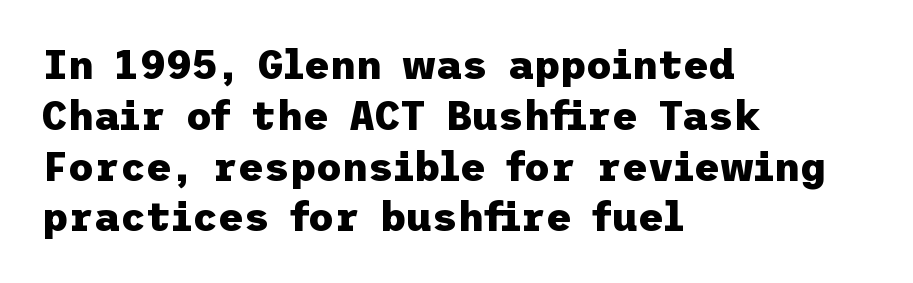
The image shows 40 px heavy sans-serif type, upright; set left-aligned, normal line spacing (1.27x), normal letter spacing, not underlined; low stroke contrast and a medium x-height.
